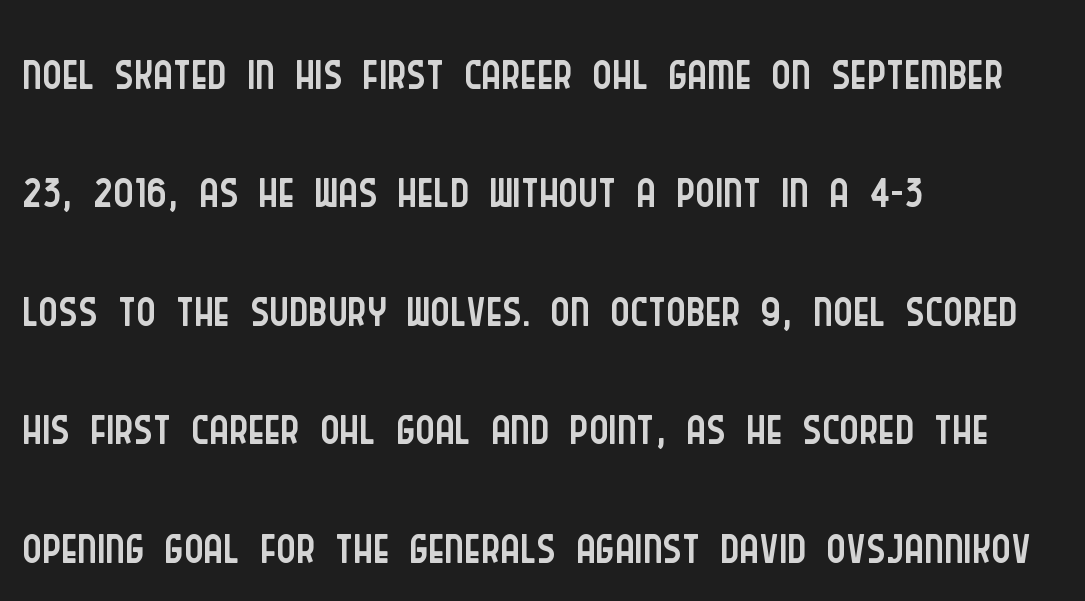
Q: Is the text bold? A: No.
Q: Is the text italic (slanted)? A: No, it is upright.
Q: Is the typeface a serif or a sans-serif typeface? A: Sans-serif.
Q: Is the text underlined? A: No.
Q: How is the paragraph aligned? A: Left-aligned.
Q: Is the spacing between letters normal or unusually wide? A: Normal.
Q: Is the spacing between lines tight, normal or loose? A: Normal.
Q: Width (condensed, normal, or wide)? A: Condensed.
Q: Stroke contrast? A: Low.
Q: x-height? A: Large.
Q: Monospaced? A: No.
